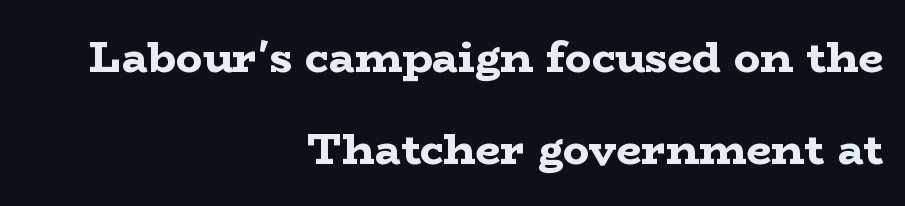
Q: Is the text bold? A: Yes.
Q: Is the text italic (slanted)? A: No, it is upright.
Q: Is the typeface a serif or a sans-serif typeface? A: Serif.
Q: Is the text underlined? A: No.
Q: How is the paragraph aligned? A: Right-aligned.
Q: Is the spacing between letters normal or unusually wide? A: Normal.
Q: Is the spacing between lines tight, normal or loose? A: Loose.
Q: Width (condensed, normal, or wide)? A: Wide.
Q: Stroke contrast? A: Low.
Q: x-height? A: Medium.
Q: Monospaced? A: No.
